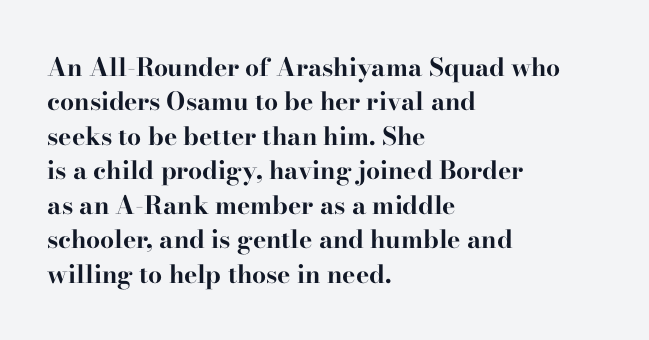
{"italic": "no", "bold": "yes", "underline": "no", "align": "left", "line_spacing": "normal", "line_spacing_ratio": 1.38, "letter_spacing": "normal", "letter_spacing_em": 0.0, "glyph_px": 25}
